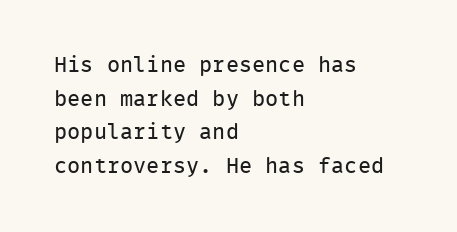
{"italic": "no", "bold": "no", "underline": "no", "align": "left", "line_spacing": "normal", "line_spacing_ratio": 1.53, "letter_spacing": "normal", "letter_spacing_em": 0.0, "glyph_px": 22}
